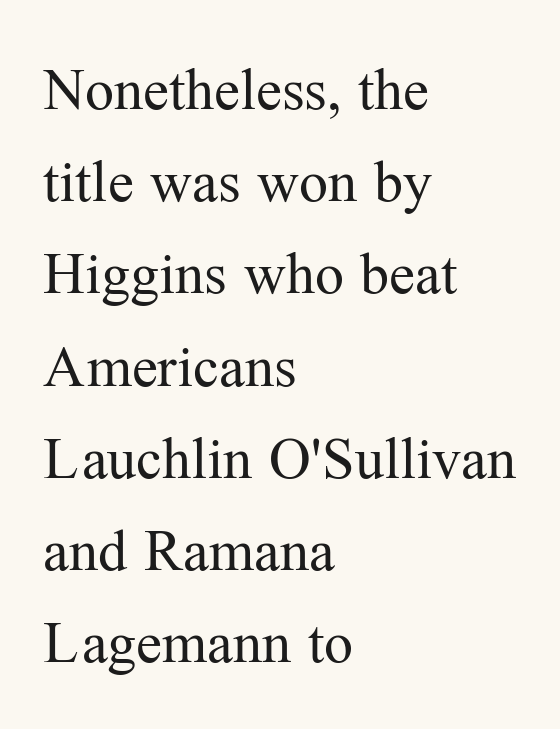
{"serif": "yes", "italic": "no", "bold": "no", "weight": "regular", "width": "normal", "stroke_contrast": "medium", "x_height": "medium", "monospaced": "no", "underline": "no", "align": "left", "line_spacing": "normal", "line_spacing_ratio": 1.59, "letter_spacing": "normal", "letter_spacing_em": 0.0, "glyph_px": 58}
